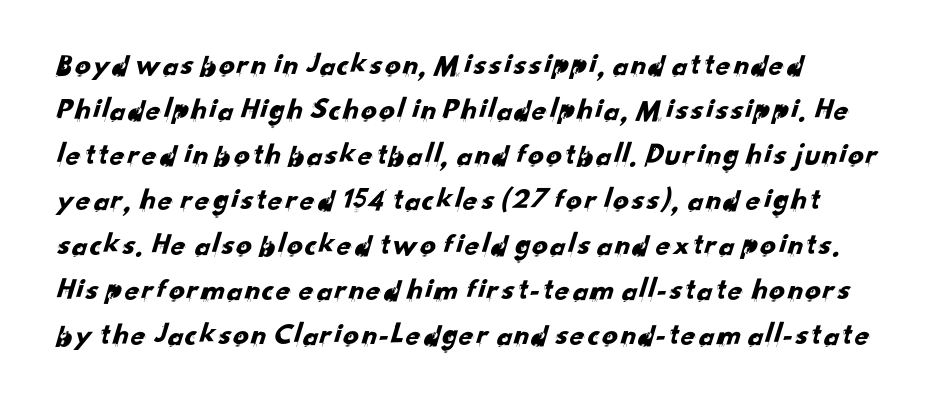
Q: Is the typeface a serif or a sans-serif typeface? A: Sans-serif.
Q: Is the text underlined? A: No.
Q: Is the spacing between letters normal or unusually wide? A: Normal.
Q: Is the spacing between lines tight, normal or loose? A: Normal.
Q: Width (condensed, normal, or wide)? A: Normal.
Q: Stroke contrast? A: Low.
Q: x-height? A: Small.
Q: Monospaced? A: No.
